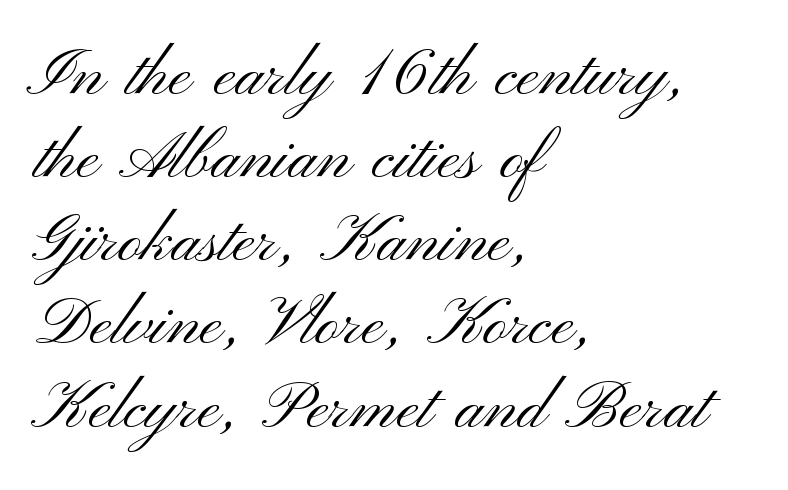
The image shows 66 px light, wide sans-serif type; set left-aligned, normal line spacing (1.26x), normal letter spacing, not underlined; medium stroke contrast and a small x-height.
